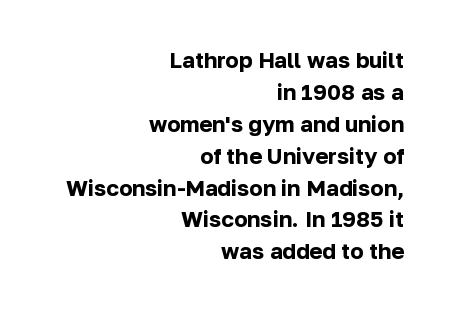
The image shows 22 px bold type, upright; set right-aligned, normal line spacing (1.45x), normal letter spacing, not underlined.
